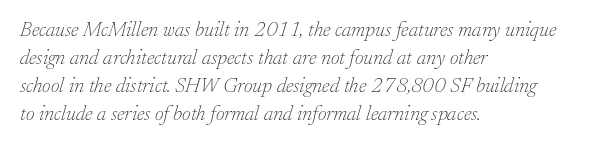
There is no visible air inserted between adjacent glyphs. It's the slanting kind of type. If you drew a ruler down the left edge, every line would touch it. The weight would be labelled regular, book, light, or lighter still. The lines sit at an ordinary, default distance from one another.
